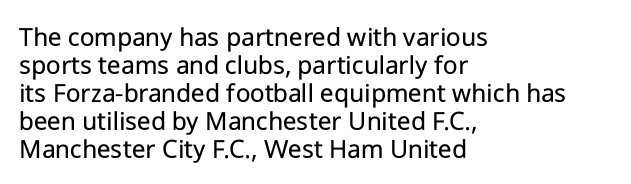
Q: Is the text bold? A: No.
Q: Is the text italic (slanted)? A: No, it is upright.
Q: Is the typeface a serif or a sans-serif typeface? A: Sans-serif.
Q: Is the text underlined? A: No.
Q: How is the paragraph aligned? A: Left-aligned.
Q: Is the spacing between letters normal or unusually wide? A: Normal.
Q: Is the spacing between lines tight, normal or loose? A: Tight.
Q: Width (condensed, normal, or wide)? A: Normal.
Q: Stroke contrast? A: Low.
Q: x-height? A: Medium.
Q: Monospaced? A: No.
